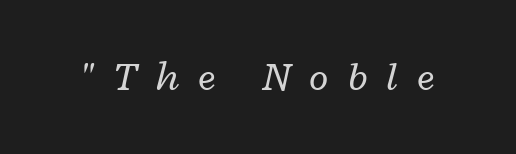
The image shows 40 px regular-weight, wide type, italic (leaning right); set unusually wide letter spacing (+0.48 em), not underlined; low stroke contrast and a medium x-height.
